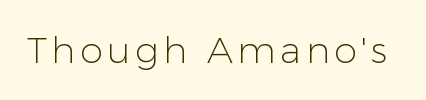
A typesetter would label this face a sans. No word sits above an underline. Upright lettering throughout. Varying glyph widths throughout — classic text-font behaviour. Heft: none added — not bold.
